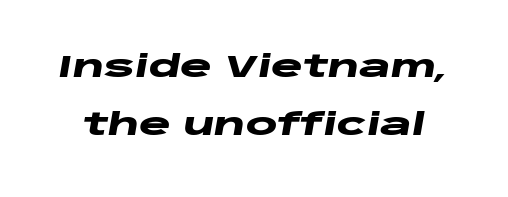
The image shows 30 px heavy, wide type, italic (leaning right); set loose line spacing (1.95x), normal letter spacing, not underlined; low stroke contrast and a large x-height.
